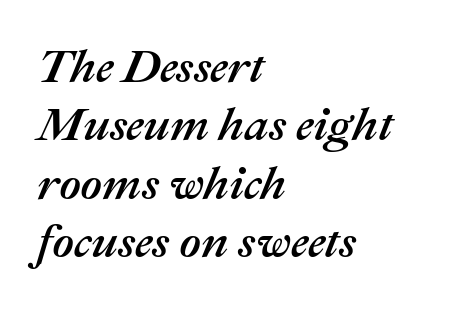
The image shows 47 px text type, italic (leaning right); set left-aligned, line spacing 1.24x, normal letter spacing, not underlined; medium stroke contrast and a medium x-height.
